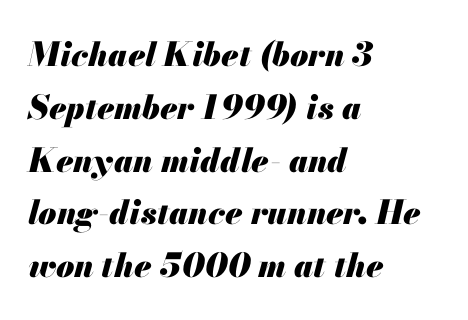
Q: Is the text bold? A: Yes.
Q: Is the text italic (slanted)? A: Yes, it leans right by about 13 degrees.
Q: Is the text underlined? A: No.
Q: How is the paragraph aligned? A: Left-aligned.
Q: Is the spacing between letters normal or unusually wide? A: Normal.
Q: Is the spacing between lines tight, normal or loose? A: Normal.
Q: Width (condensed, normal, or wide)? A: Normal.
Q: Stroke contrast? A: Medium.
Q: x-height? A: Small.
Q: Monospaced? A: No.
